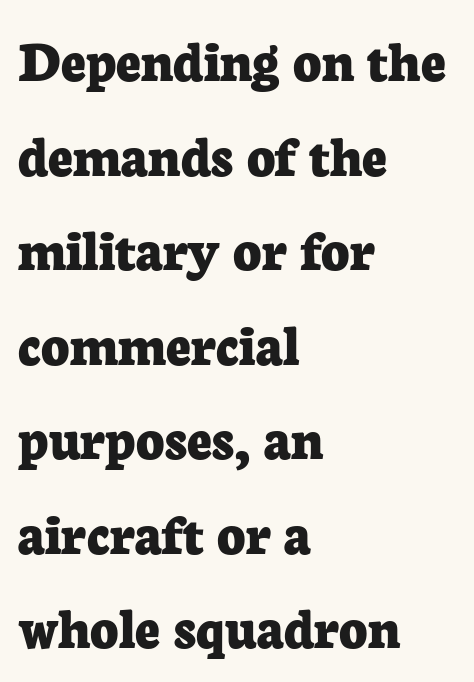
This is heavy type, rendered in bold. Is there much room between lines? A standard amount, neither cramped nor airy. Type without underlining. In terms of letterform style, serifs are clearly present.
